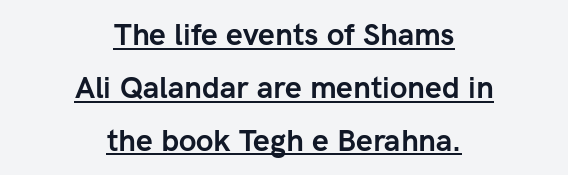
Q: Is the text bold? A: Yes.
Q: Is the text italic (slanted)? A: No, it is upright.
Q: Is the typeface a serif or a sans-serif typeface? A: Sans-serif.
Q: Is the text underlined? A: Yes.
Q: How is the paragraph aligned? A: Centered.
Q: Is the spacing between letters normal or unusually wide? A: Normal.
Q: Width (condensed, normal, or wide)? A: Normal.
Q: Stroke contrast? A: Low.
Q: x-height? A: Medium.
Q: Monospaced? A: No.
